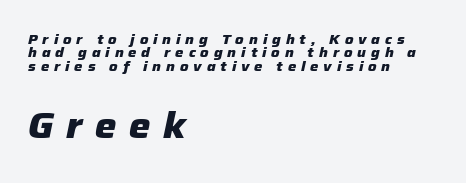
Tall strokes in this sample are angled rather than plumb. The vertical gap from one line to the next is small. The passage shown is not underscored anywhere. Observe the wide spacing: letters keep a clear distance from each other. Horizontally, the lines are justified to the leading edge only.
